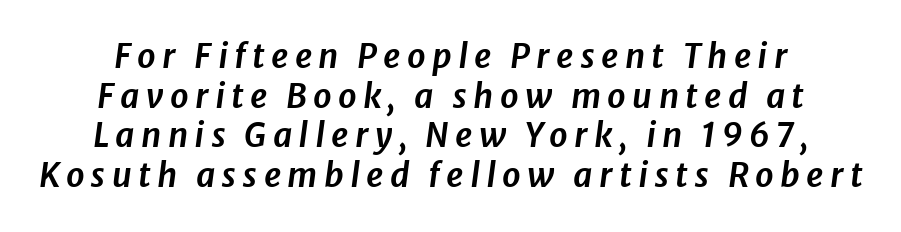
Bare-footed words on every line. Tall strokes in this sample are angled rather than plumb. The rendering uses natural spacing where letterforms have individual widths.
